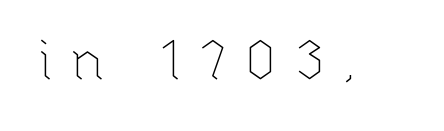
{"italic": "no", "bold": "no", "weight": "thin", "width": "normal", "stroke_contrast": "low", "x_height": "medium", "monospaced": "no", "underline": "no", "letter_spacing": "wide", "letter_spacing_em": 0.32, "glyph_px": 55}
